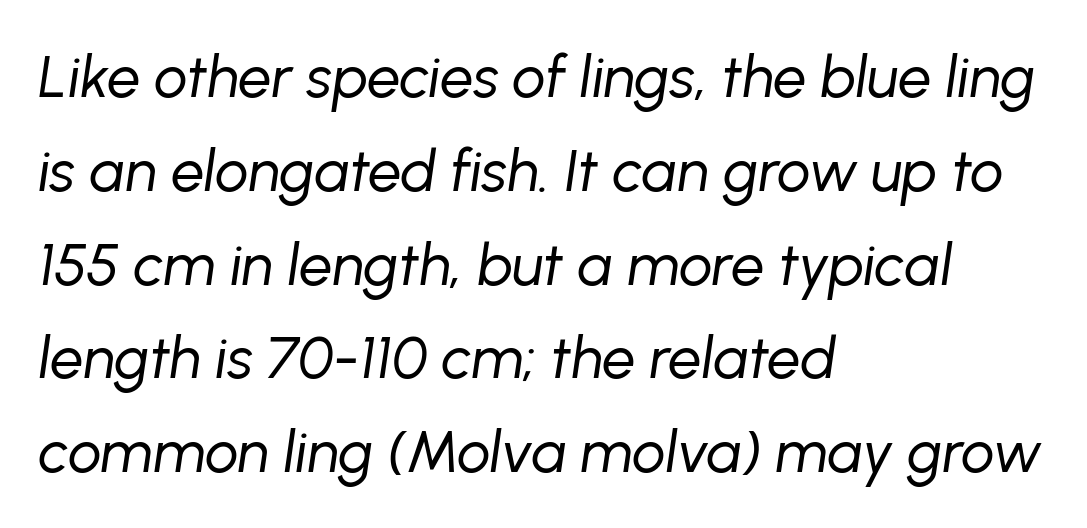
Letters rest on an invisible, unmarked baseline. The paragraph has a hard left edge and a soft right edge. The face looks like a standard text weight, possibly lighter. You could call the tracking neutral — neither tight nor loose.
